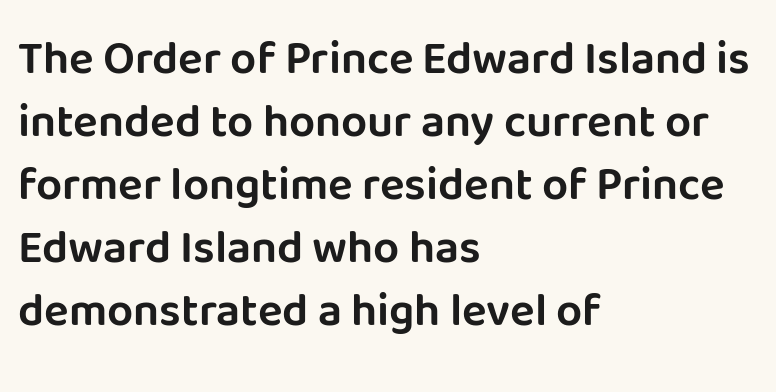
{"serif": "no", "italic": "no", "width": "normal", "stroke_contrast": "low", "x_height": "large", "monospaced": "no", "underline": "no", "align": "left", "line_spacing": "normal", "line_spacing_ratio": 1.37, "letter_spacing": "normal", "letter_spacing_em": 0.0, "glyph_px": 46}
